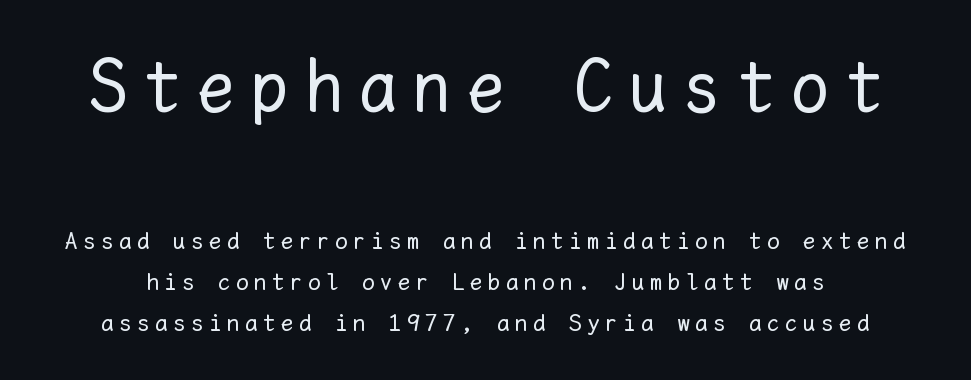
{"italic": "no", "bold": "no", "weight": "regular", "width": "normal", "stroke_contrast": "low", "x_height": "medium", "monospaced": "yes", "underline": "no", "line_spacing": "normal", "line_spacing_ratio": 1.65, "letter_spacing": "wide", "letter_spacing_em": 0.22, "larger_block": "first", "size_ratio": 3.0, "glyph_px": 75}
